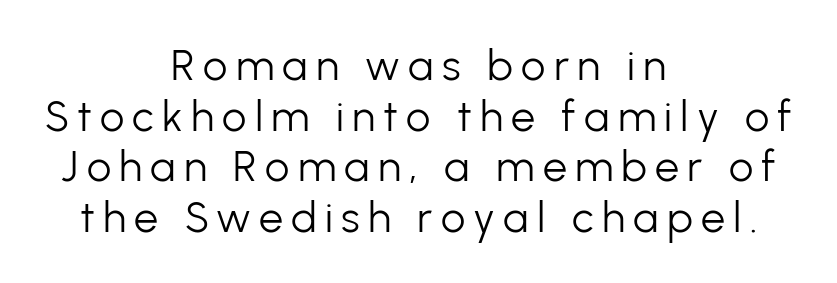
The image shows 43 px light sans-serif type, upright; set centered, line spacing 1.18x, not underlined; low stroke contrast and a medium x-height.
